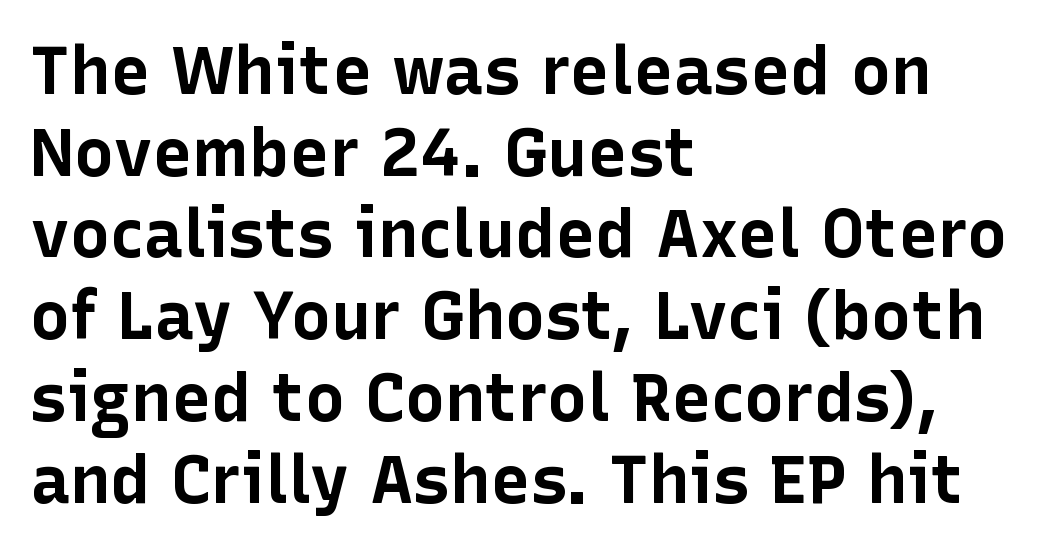
It's the straight-up-and-down kind of type. Do the characters align in a grid? No, the font is proportional. Line beginnings align vertically; line endings do not. Serif or sans? Sans — the stroke terminals are bare.
